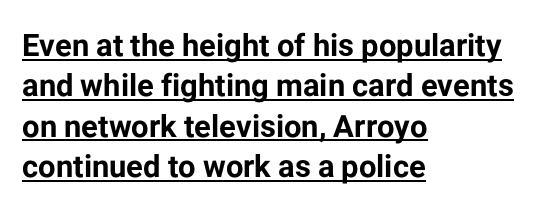
The image shows 31 px bold sans-serif type, upright; set left-aligned, normal line spacing (1.3x), normal letter spacing, underlined; low stroke contrast and a medium x-height.
